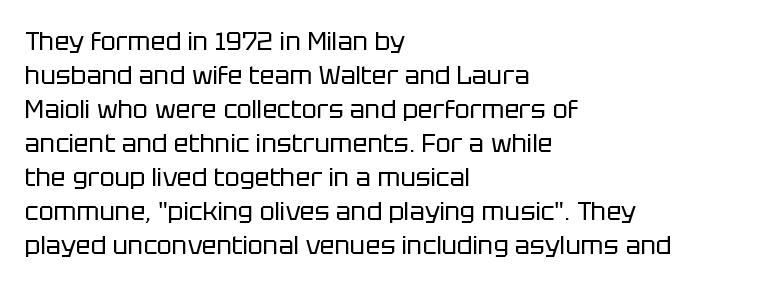
Q: Is the text bold? A: No.
Q: Is the text italic (slanted)? A: No, it is upright.
Q: Is the text underlined? A: No.
Q: How is the paragraph aligned? A: Left-aligned.
Q: Is the spacing between letters normal or unusually wide? A: Normal.
Q: Is the spacing between lines tight, normal or loose? A: Normal.
